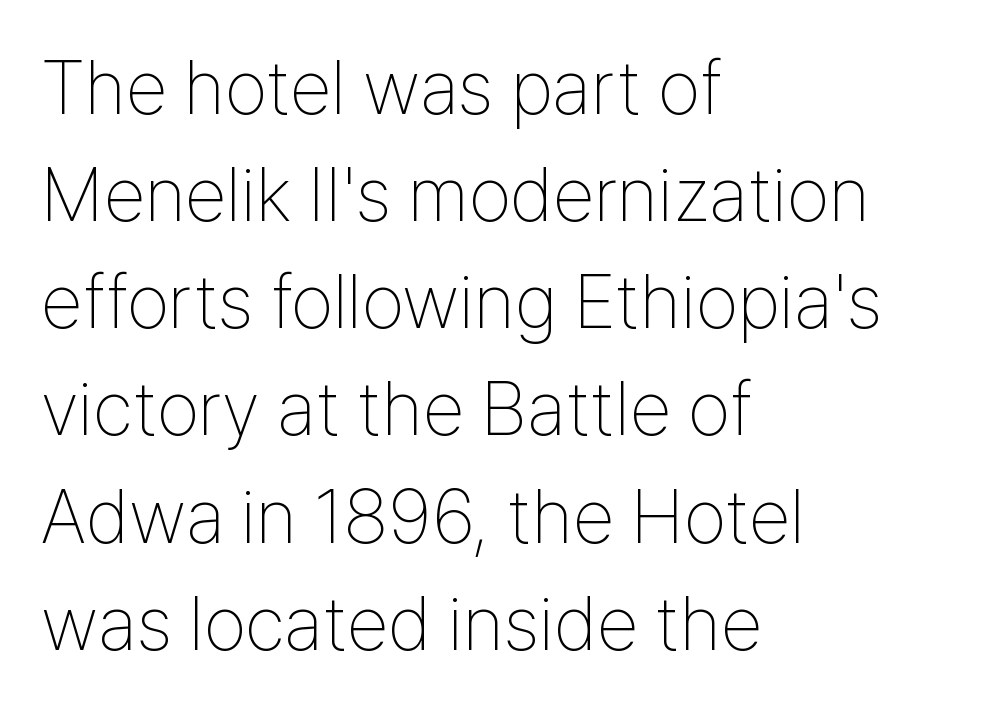
{"serif": "no", "italic": "no", "bold": "no", "weight": "thin", "width": "condensed", "stroke_contrast": "low", "x_height": "medium", "monospaced": "no", "underline": "no", "align": "left", "line_spacing": "normal", "line_spacing_ratio": 1.41, "letter_spacing": "normal", "letter_spacing_em": 0.0, "glyph_px": 76}
